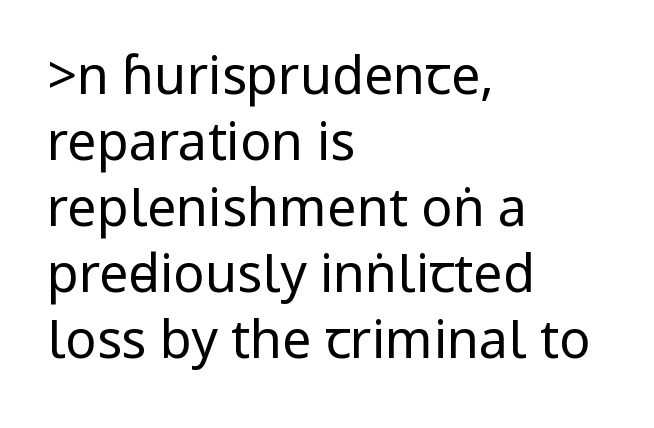
The image shows 52 px regular-weight, condensed sans-serif type, upright; set left-aligned, normal line spacing (1.27x), normal letter spacing, not underlined; low stroke contrast.
